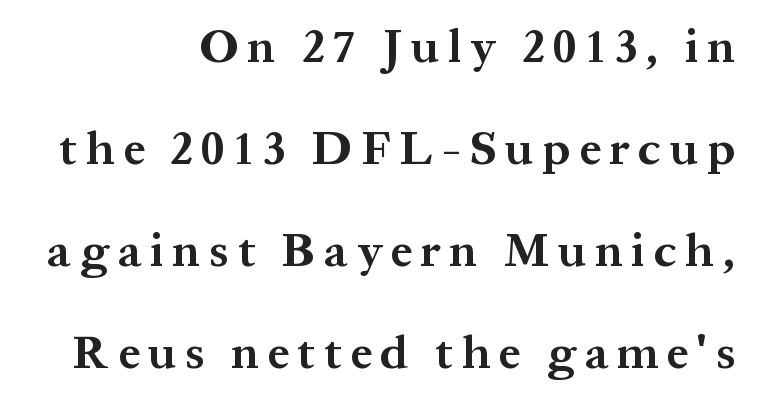
{"serif": "yes", "italic": "no", "bold": "yes", "weight": "bold", "width": "normal", "stroke_contrast": "medium", "x_height": "medium", "monospaced": "no", "underline": "no", "align": "right", "line_spacing": "loose", "line_spacing_ratio": 2.17, "glyph_px": 47}
